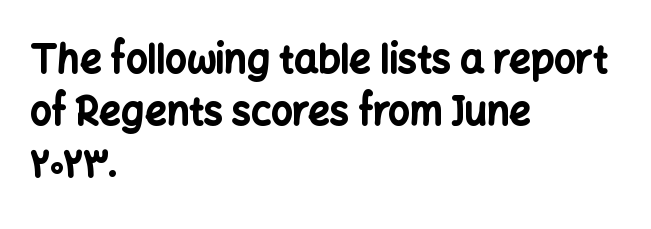
Q: Is the text bold? A: Yes.
Q: Is the text italic (slanted)? A: No, it is upright.
Q: Is the typeface a serif or a sans-serif typeface? A: Sans-serif.
Q: Is the text underlined? A: No.
Q: How is the paragraph aligned? A: Left-aligned.
Q: Is the spacing between letters normal or unusually wide? A: Normal.
Q: Is the spacing between lines tight, normal or loose? A: Normal.
Q: Width (condensed, normal, or wide)? A: Normal.
Q: Stroke contrast? A: Low.
Q: x-height? A: Medium.
Q: Monospaced? A: No.
